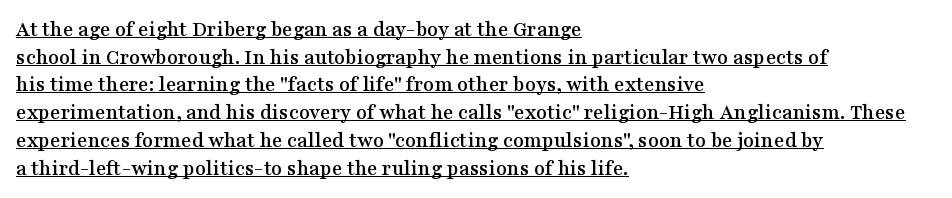
Decoration check: the copy is underlined. Where is the straight margin? On the left. Vertically, the passage feels balanced, rows spaced as you'd expect. Italic? Not at all — the glyphs are vertical. Look at the tracking — it's just the regular setting, nothing added.
